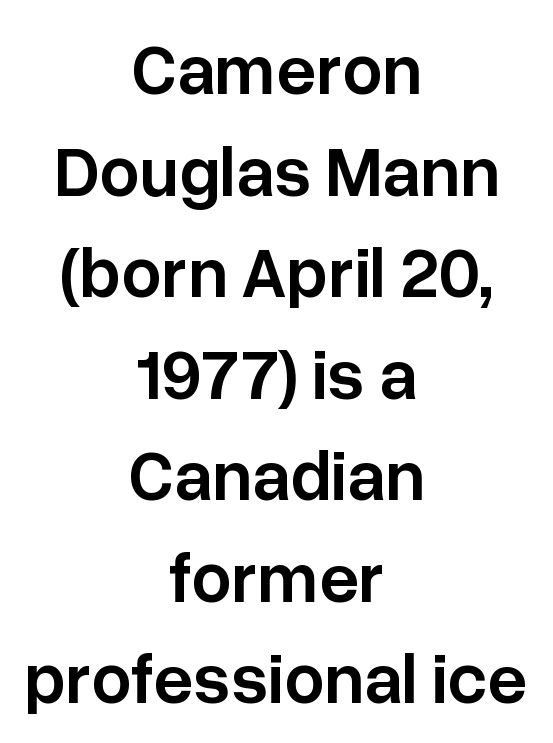
{"serif": "no", "italic": "no", "bold": "semi", "weight": "semibold", "width": "normal", "stroke_contrast": "low", "x_height": "medium", "monospaced": "no", "underline": "no", "align": "center", "line_spacing": "normal", "line_spacing_ratio": 1.43, "letter_spacing": "normal", "letter_spacing_em": 0.0, "glyph_px": 71}
